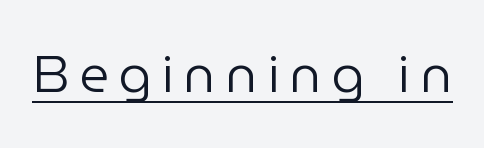
The image shows 52 px regular-weight sans-serif type, upright; set underlined; low stroke contrast and a medium x-height.
